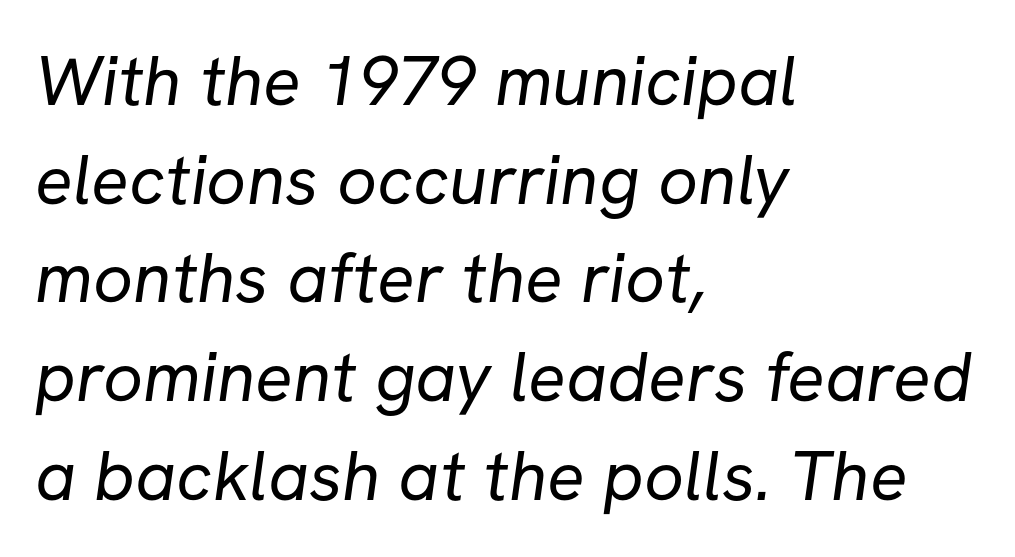
The image shows 70 px regular-weight sans-serif type; set left-aligned, normal line spacing (1.41x), normal letter spacing, not underlined; low stroke contrast and a medium x-height.
